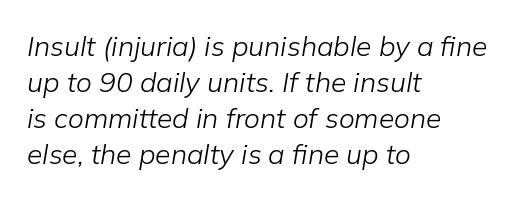
Q: Is the text bold? A: No.
Q: Is the text italic (slanted)? A: Yes, it leans right by about 9 degrees.
Q: Is the text underlined? A: No.
Q: How is the paragraph aligned? A: Left-aligned.
Q: Is the spacing between letters normal or unusually wide? A: Normal.
Q: Is the spacing between lines tight, normal or loose? A: Normal.
Q: Width (condensed, normal, or wide)? A: Normal.
Q: Stroke contrast? A: Low.
Q: x-height? A: Medium.
Q: Monospaced? A: No.
